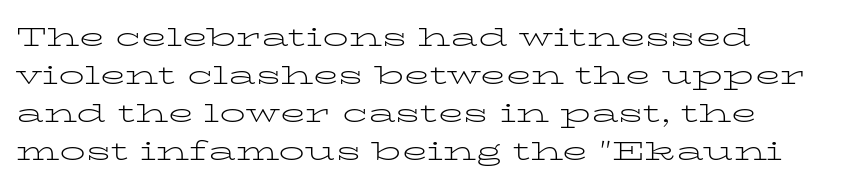
Visually the block forms a straight wall on the left and a jagged coastline on the right. Caption: standard tracking, unaltered. The type sits square on the baseline with zero lean. Weight: not bold — regular or lighter.
